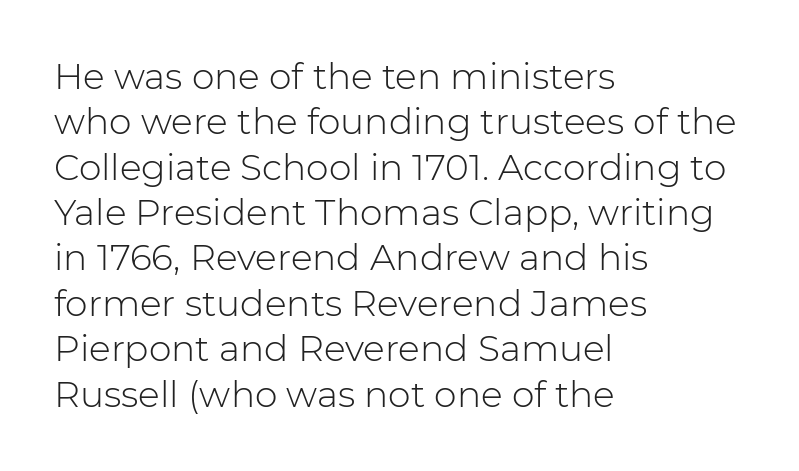
Q: Is the text bold? A: No.
Q: Is the text italic (slanted)? A: No, it is upright.
Q: Is the typeface a serif or a sans-serif typeface? A: Sans-serif.
Q: Is the text underlined? A: No.
Q: How is the paragraph aligned? A: Left-aligned.
Q: Is the spacing between letters normal or unusually wide? A: Normal.
Q: Is the spacing between lines tight, normal or loose? A: Normal.
Q: Width (condensed, normal, or wide)? A: Normal.
Q: Stroke contrast? A: Low.
Q: x-height? A: Medium.
Q: Monospaced? A: No.
